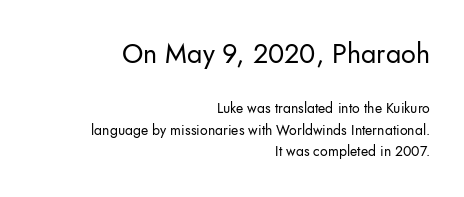
{"italic": "no", "bold": "no", "underline": "no", "align": "right", "line_spacing": "normal", "line_spacing_ratio": 1.56, "letter_spacing": "normal", "letter_spacing_em": 0.0, "larger_block": "first", "size_ratio": 1.93, "glyph_px": 27}
